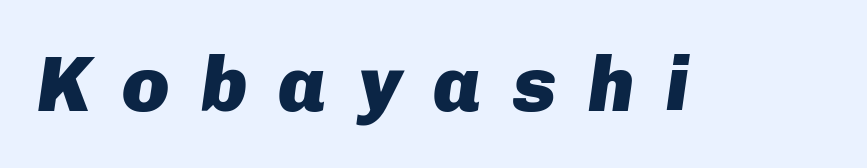
Character widths vary here, with narrow letters taking less room than wide ones. Emphasis-style slanted type is in use. This is heavy type, rendered in bold. Bare-footed words on every line.
